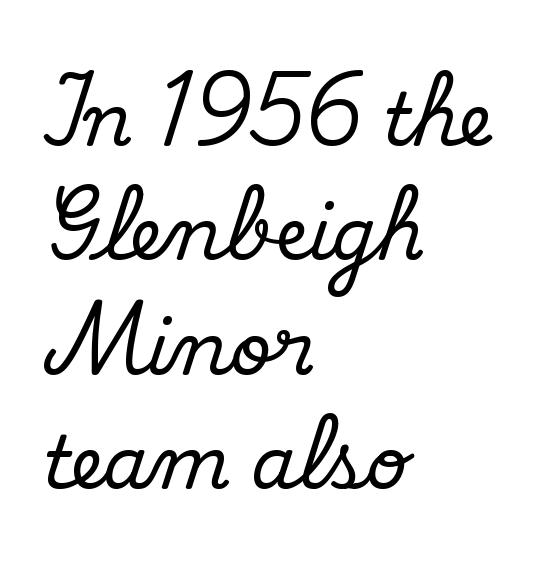
The face used here is seriffed, in the tradition of book romans. Think of a printed novel: that variable character pitch is what you see here. The compositor pushed each line to the left boundary. Does the leading feel generous? No, just average.
